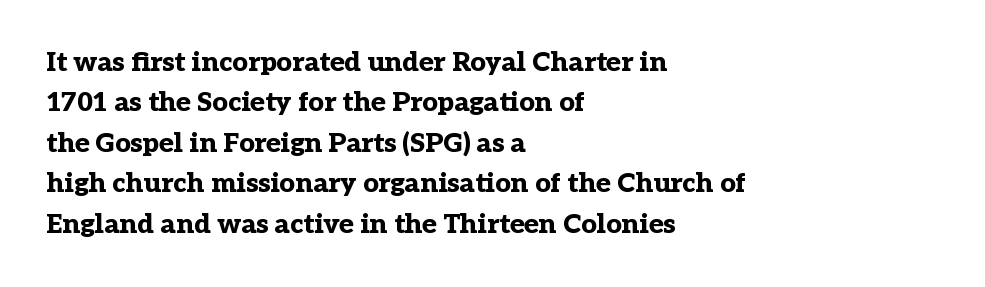
Q: Is the text bold? A: Yes.
Q: Is the text italic (slanted)? A: No, it is upright.
Q: Is the text underlined? A: No.
Q: How is the paragraph aligned? A: Left-aligned.
Q: Is the spacing between letters normal or unusually wide? A: Normal.
Q: Is the spacing between lines tight, normal or loose? A: Normal.
